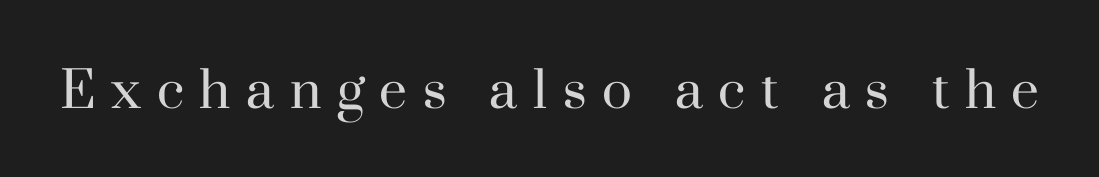
Q: Is the text bold? A: No.
Q: Is the text italic (slanted)? A: No, it is upright.
Q: Is the typeface a serif or a sans-serif typeface? A: Serif.
Q: Is the text underlined? A: No.
Q: Is the spacing between letters normal or unusually wide? A: Unusually wide.
Q: Width (condensed, normal, or wide)? A: Normal.
Q: Stroke contrast? A: High.
Q: x-height? A: Small.
Q: Monospaced? A: No.
